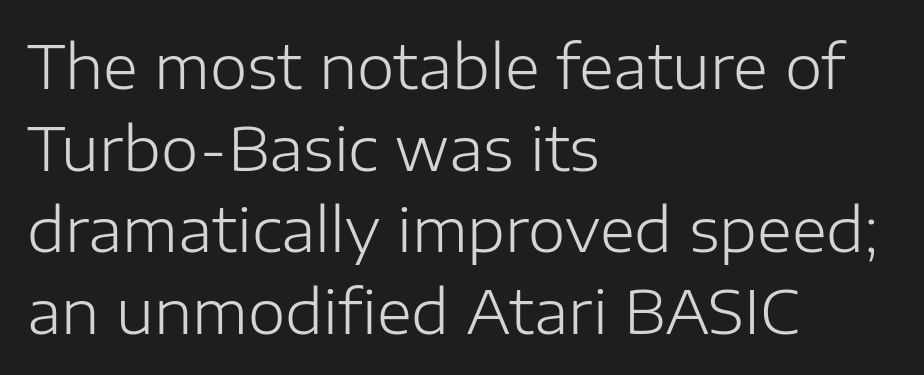
{"serif": "no", "italic": "no", "bold": "no", "weight": "light", "width": "normal", "stroke_contrast": "low", "x_height": "medium", "monospaced": "no", "underline": "no", "align": "left", "line_spacing": "normal", "line_spacing_ratio": 1.36, "letter_spacing": "normal", "letter_spacing_em": 0.0, "glyph_px": 60}
